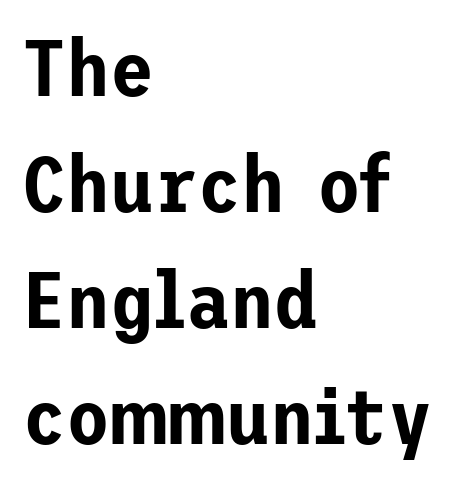
The gaps between neighbouring characters are ordinary and unremarkable. The passage shown is typeset with a sans-serif family. Rule under the text: the space is simply empty. Posture: upright roman.
